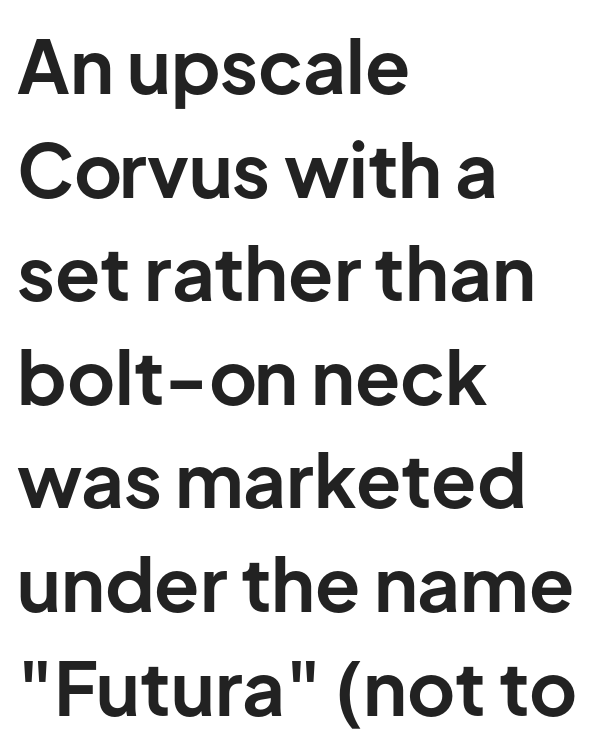
Inter-character spacing is left at the font's built-in metrics. The glyphs have the mass of a bold cut. The glyphs are unaccompanied by any horizontal stroke below them. Style check: upright. Classification — sans serif. Horizontally, the lines are justified to the leading edge only.
